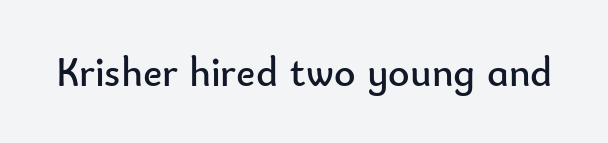
Q: Is the text bold? A: No.
Q: Is the text italic (slanted)? A: No, it is upright.
Q: Is the typeface a serif or a sans-serif typeface? A: Sans-serif.
Q: Is the text underlined? A: No.
Q: Is the spacing between letters normal or unusually wide? A: Normal.
Q: Width (condensed, normal, or wide)? A: Normal.
Q: Stroke contrast? A: Low.
Q: x-height? A: Small.
Q: Monospaced? A: No.
